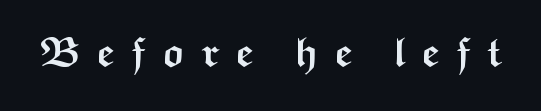
{"serif": "no", "italic": "no", "bold": "yes", "weight": "semibold", "width": "wide", "stroke_contrast": "medium", "x_height": "medium", "monospaced": "no", "underline": "no", "letter_spacing": "wide", "letter_spacing_em": 0.36, "glyph_px": 41}
